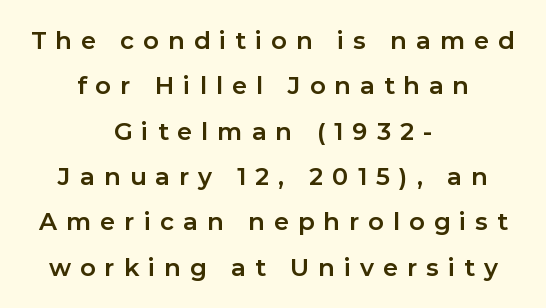
{"italic": "no", "bold": "yes", "underline": "no", "align": "center", "line_spacing_ratio": 1.89, "letter_spacing": "wide", "letter_spacing_em": 0.38, "glyph_px": 24}
